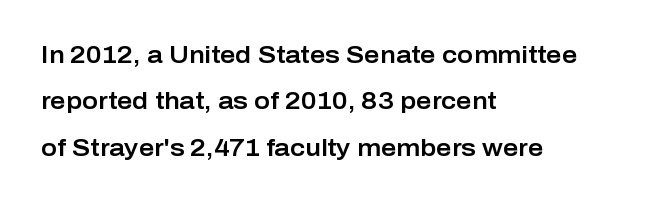
{"italic": "no", "underline": "no", "align": "left", "line_spacing": "loose", "line_spacing_ratio": 1.93, "letter_spacing": "normal", "letter_spacing_em": 0.0, "glyph_px": 24}
